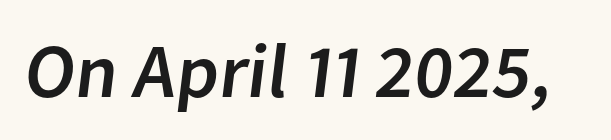
The image shows 76 px sans-serif type; set normal letter spacing, not underlined; low stroke contrast and a medium x-height.
